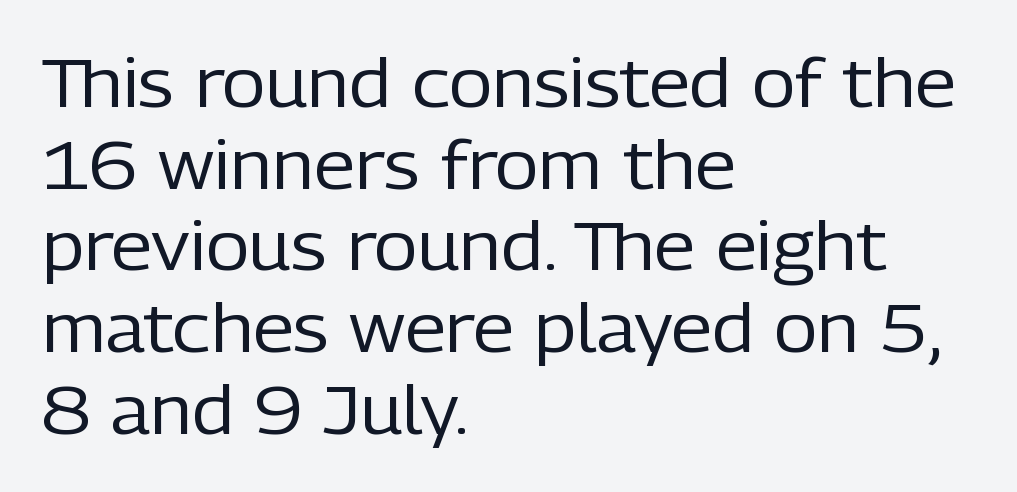
{"serif": "no", "italic": "no", "bold": "no", "weight": "regular", "width": "normal", "stroke_contrast": "low", "x_height": "medium", "monospaced": "no", "underline": "no", "align": "left", "line_spacing_ratio": 1.22, "letter_spacing": "normal", "letter_spacing_em": 0.0, "glyph_px": 67}
